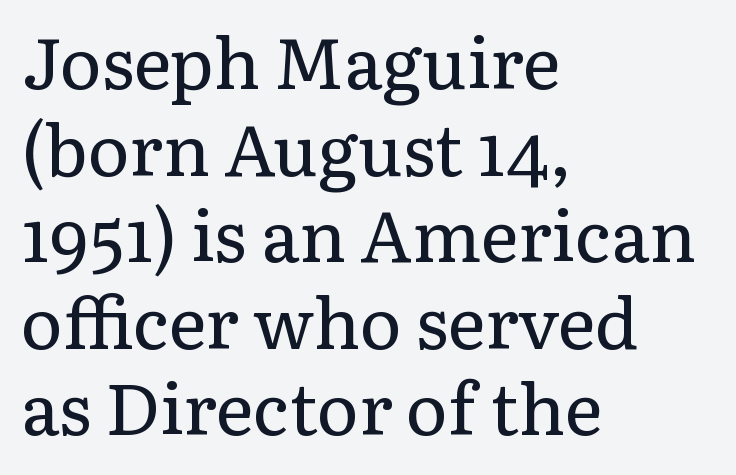
The image shows 71 px regular-weight serif type, upright; set left-aligned, line spacing 1.22x, normal letter spacing, not underlined; low stroke contrast and a medium x-height.
